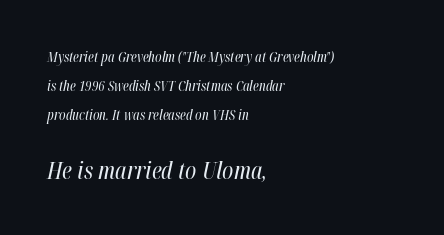
Q: Is the text bold? A: No.
Q: Is the text italic (slanted)? A: Yes, it leans right by about 12 degrees.
Q: Is the text underlined? A: No.
Q: How is the paragraph aligned? A: Left-aligned.
Q: Is the spacing between letters normal or unusually wide? A: Normal.
Q: Is the spacing between lines tight, normal or loose? A: Loose.
Q: Which block of text is set in a larger size, the first (top) or the second (bottom)? A: The second (bottom) one.
